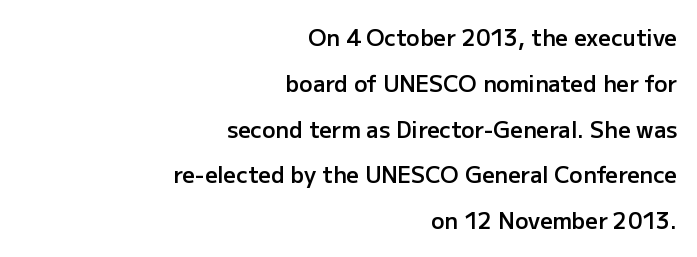
Notice how the stems are strictly vertical — no italics here. The letterforms sit shoulder to shoulder at normal distance. Visually the block forms a straight wall on the right and a jagged coastline on the left. Rule under the text: the space is simply empty. The space between consecutive lines is lavish. Typesetter's note: demi weight, one step under bold.
